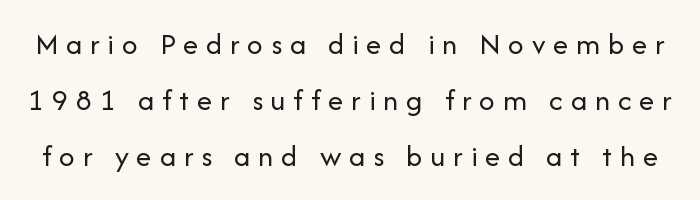
Only glyphs here, with clear space below each row. Vertical strokes here are truly vertical. This sample uses a sans-serif face. Proportional: the letters do not fall into vertical columns. Substantial extra tracking has been applied to these lines.
